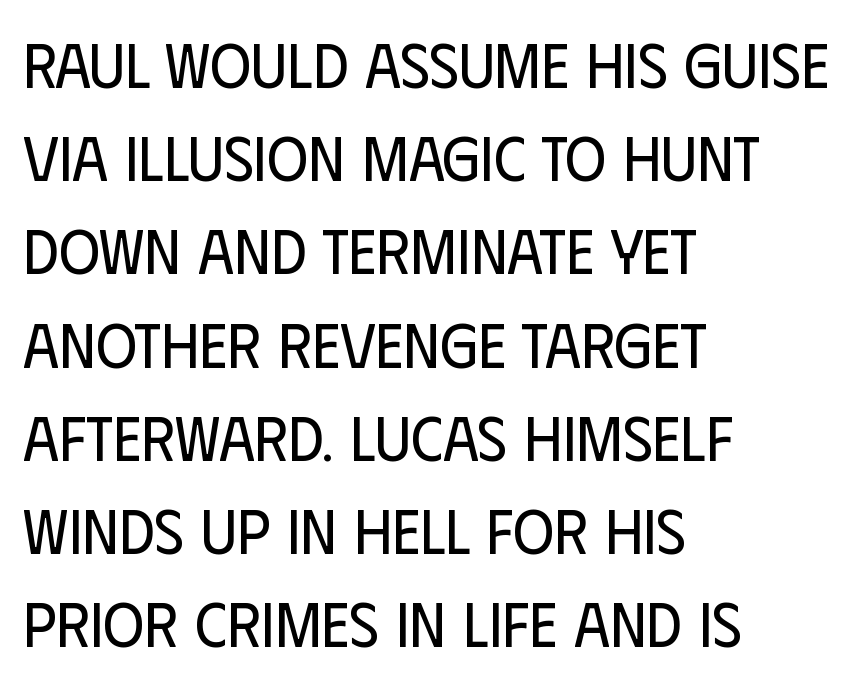
The image shows 63 px regular-weight, condensed sans-serif type, upright; set left-aligned, normal line spacing (1.48x), normal letter spacing, not underlined; low stroke contrast and a large x-height.
